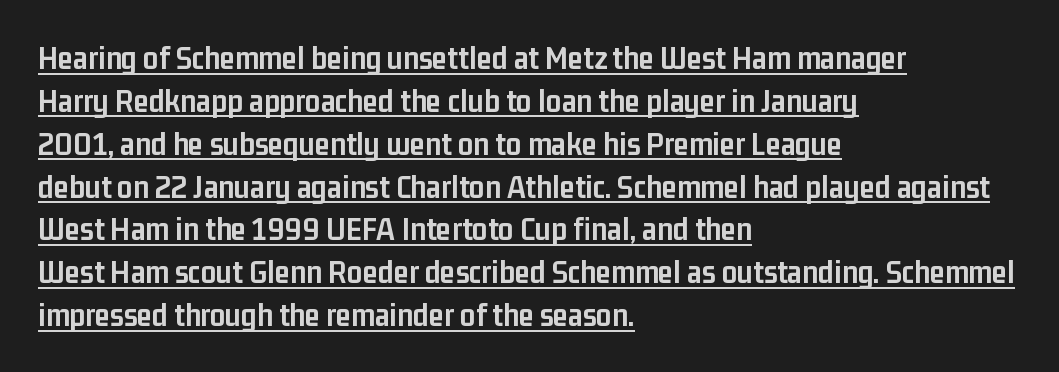
Q: Is the text bold? A: Yes.
Q: Is the text italic (slanted)? A: No, it is upright.
Q: Is the typeface a serif or a sans-serif typeface? A: Sans-serif.
Q: Is the text underlined? A: Yes.
Q: How is the paragraph aligned? A: Left-aligned.
Q: Is the spacing between letters normal or unusually wide? A: Normal.
Q: Is the spacing between lines tight, normal or loose? A: Normal.
Q: Width (condensed, normal, or wide)? A: Condensed.
Q: Stroke contrast? A: Low.
Q: x-height? A: Medium.
Q: Monospaced? A: No.
